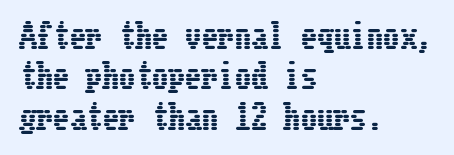
Q: Is the text italic (slanted)? A: No, it is upright.
Q: Is the text underlined? A: No.
Q: How is the paragraph aligned? A: Left-aligned.
Q: Is the spacing between letters normal or unusually wide? A: Normal.
Q: Width (condensed, normal, or wide)? A: Condensed.
Q: Stroke contrast? A: Low.
Q: x-height? A: Medium.
